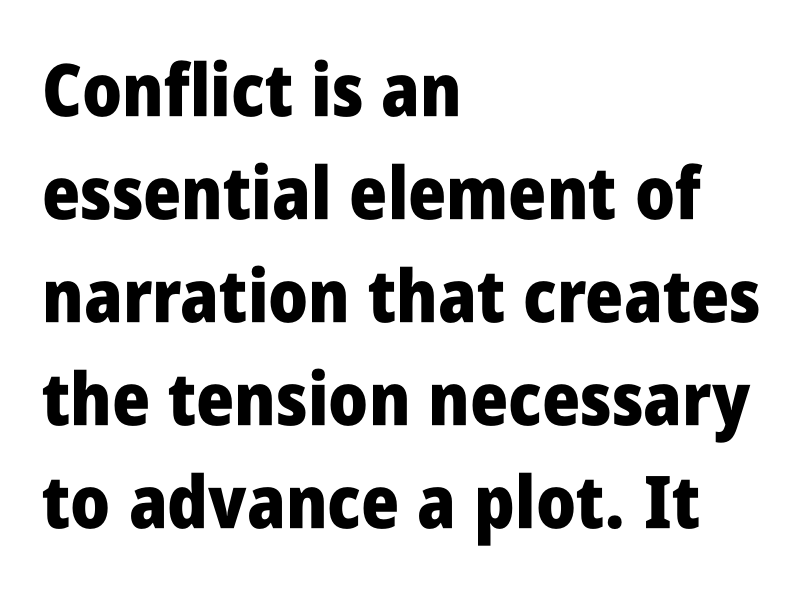
The specimen omits any rule beneath the text block's lines. Looks like regular typesetting: each glyph gets only the width it needs. Alignment: flush left. Strokes here are thick enough to call this a true bold. The typography opts for an upright posture over an oblique one.
